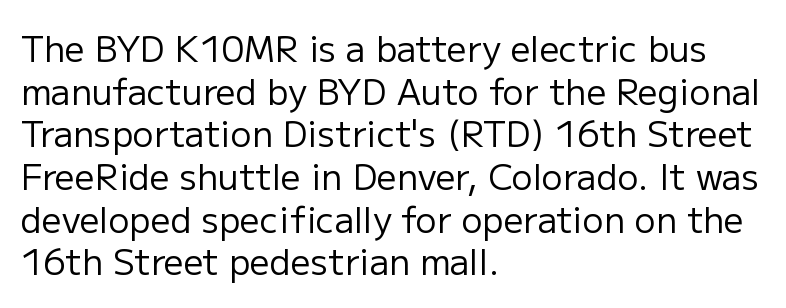
{"serif": "no", "italic": "no", "bold": "no", "weight": "regular", "width": "normal", "stroke_contrast": "low", "x_height": "medium", "monospaced": "no", "underline": "no", "align": "left", "line_spacing_ratio": 1.22, "letter_spacing": "normal", "letter_spacing_em": 0.0, "glyph_px": 35}
